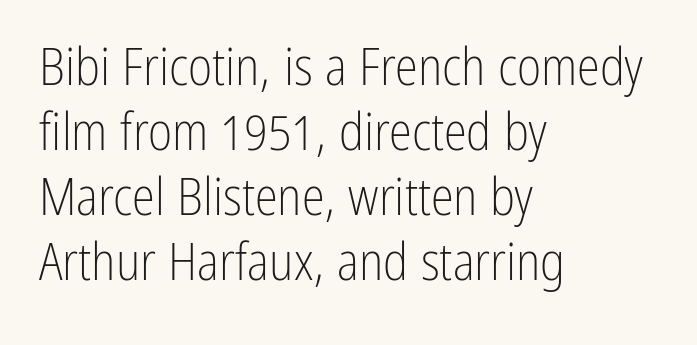
Q: Is the text bold? A: No.
Q: Is the text italic (slanted)? A: No, it is upright.
Q: Is the typeface a serif or a sans-serif typeface? A: Sans-serif.
Q: Is the text underlined? A: No.
Q: How is the paragraph aligned? A: Left-aligned.
Q: Is the spacing between letters normal or unusually wide? A: Normal.
Q: Is the spacing between lines tight, normal or loose? A: Normal.
Q: Width (condensed, normal, or wide)? A: Condensed.
Q: Stroke contrast? A: Low.
Q: x-height? A: Medium.
Q: Monospaced? A: No.
